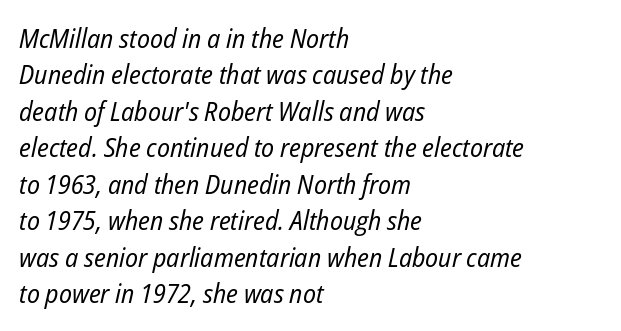
The image shows 27 px text type, italic (leaning right); set left-aligned, normal line spacing (1.35x), normal letter spacing, not underlined.
